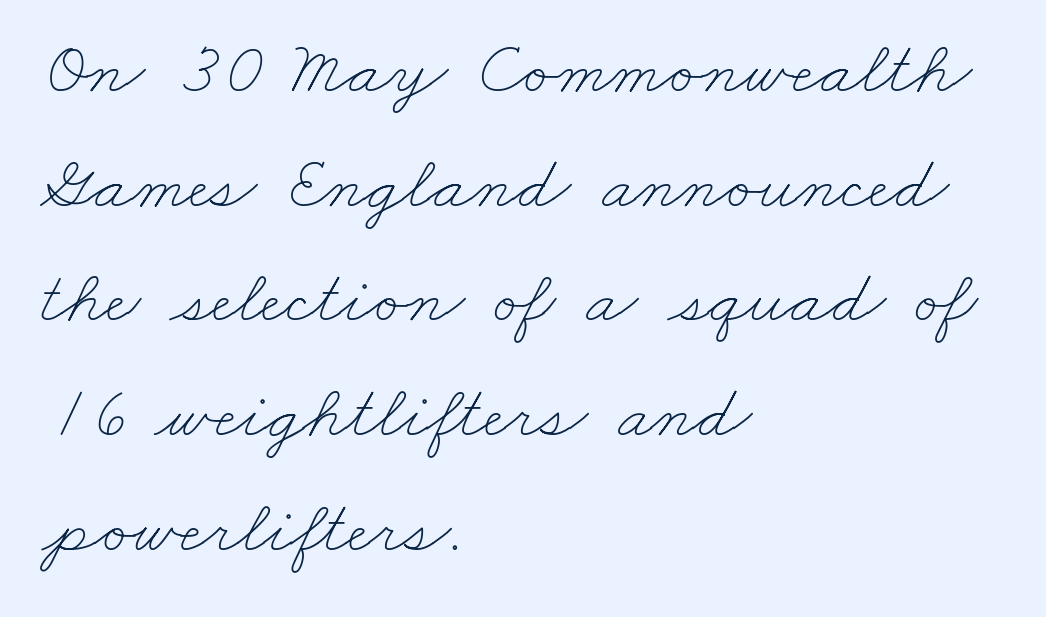
Q: Is the text bold? A: No.
Q: Is the text underlined? A: No.
Q: How is the paragraph aligned? A: Left-aligned.
Q: Is the spacing between letters normal or unusually wide? A: Normal.
Q: Is the spacing between lines tight, normal or loose? A: Normal.
Q: Width (condensed, normal, or wide)? A: Wide.
Q: Stroke contrast? A: Low.
Q: x-height? A: Small.
Q: Monospaced? A: No.
